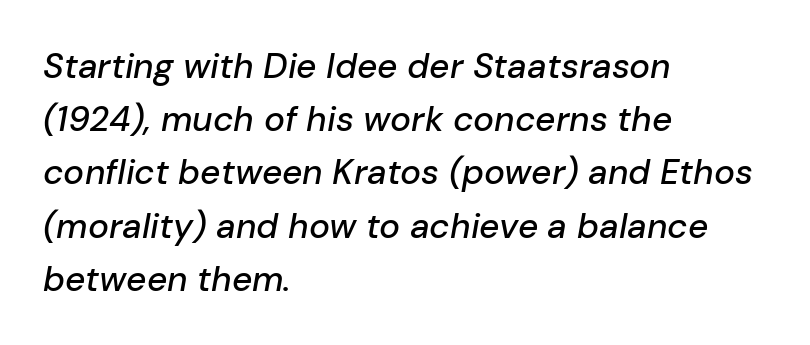
The image shows 35 px text type, italic (leaning right); set left-aligned, normal line spacing (1.52x), normal letter spacing, not underlined; low stroke contrast and a medium x-height.
